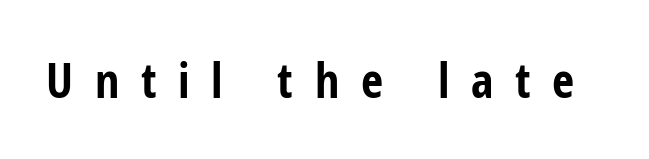
The image shows 48 px bold, condensed sans-serif type, upright; set unusually wide letter spacing (+0.45 em), not underlined; low stroke contrast and a medium x-height.
